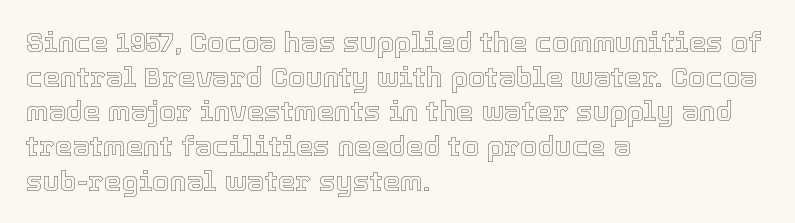
The specimen reads as upright at a glance. The gap between lines stays unmarked. The rendering uses natural spacing where letterforms have individual widths. Each line starts at the same left margin while the right side varies. You could call the tracking neutral — neither tight nor loose.
